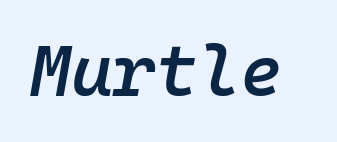
{"italic": "yes", "lean": "right", "slant_degrees": 10, "bold": "semi", "weight": "semibold", "width": "normal", "stroke_contrast": "low", "x_height": "medium", "monospaced": "yes", "underline": "no", "letter_spacing": "normal", "letter_spacing_em": 0.0, "glyph_px": 72}
